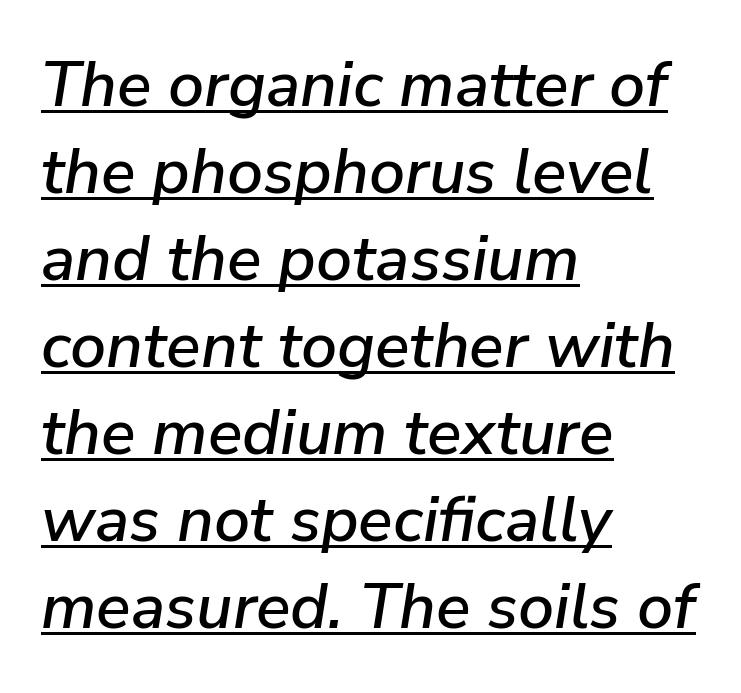
Q: Is the text italic (slanted)? A: Yes, it leans right by about 9 degrees.
Q: Is the text underlined? A: Yes.
Q: How is the paragraph aligned? A: Left-aligned.
Q: Is the spacing between letters normal or unusually wide? A: Normal.
Q: Is the spacing between lines tight, normal or loose? A: Normal.
Q: Width (condensed, normal, or wide)? A: Normal.
Q: Stroke contrast? A: Low.
Q: x-height? A: Medium.
Q: Monospaced? A: No.
